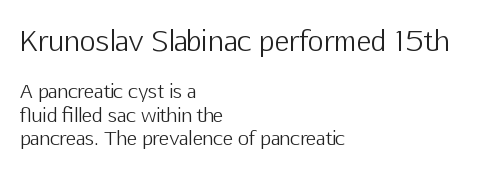
The image shows 28 px light sans-serif type, upright; set left-aligned, line spacing 1.24x, normal letter spacing, not underlined; the first (top) block is 1.47x larger; low stroke contrast and a medium x-height.
